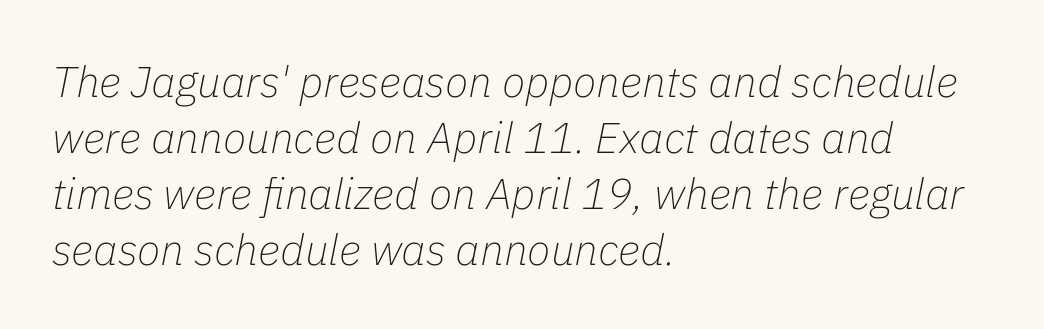
Tracking value appears to be zero — textbook default spacing. Honestly, the row spacing looks completely unremarkable. Character widths vary here, with narrow letters taking less room than wide ones. The passage shown is not bold in any degree. Is the type slanted? Yes — the strokes lean at a clear angle. Just letters on the line, the space beneath them empty.
